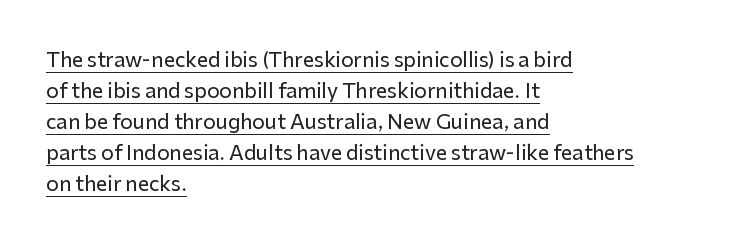
The image shows 20 px text type, upright; set left-aligned, normal line spacing (1.55x), normal letter spacing, underlined.
